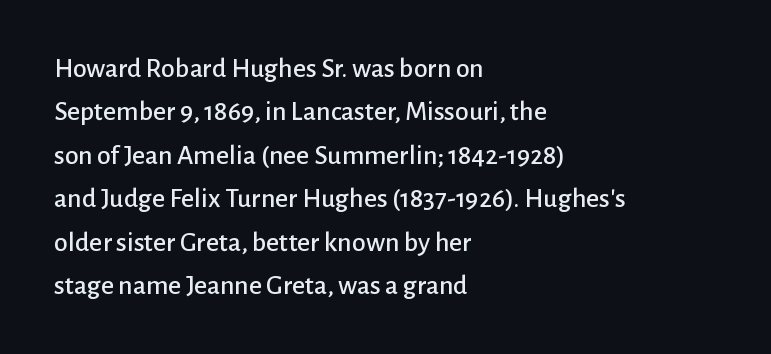
The image shows 28 px sans-serif type, upright; set left-aligned, normal line spacing (1.55x), normal letter spacing, not underlined; low stroke contrast and a medium x-height.
